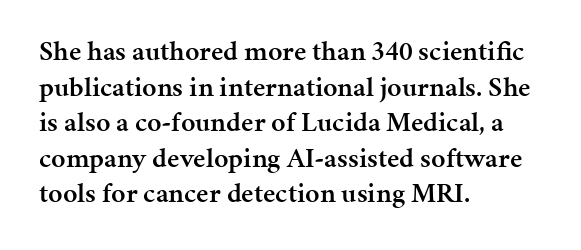
{"serif": "yes", "italic": "no", "bold": "semi", "weight": "semibold", "width": "normal", "stroke_contrast": "medium", "x_height": "medium", "monospaced": "no", "underline": "no", "align": "left", "line_spacing": "normal", "line_spacing_ratio": 1.27, "letter_spacing": "normal", "letter_spacing_em": 0.0, "glyph_px": 28}
